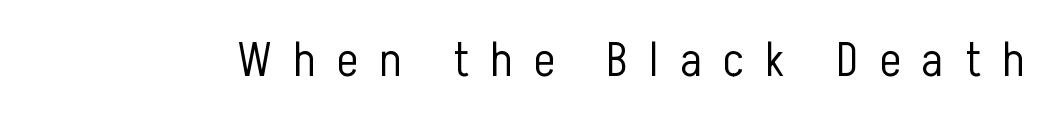
Q: Is the text bold? A: No.
Q: Is the text italic (slanted)? A: No, it is upright.
Q: Is the typeface a serif or a sans-serif typeface? A: Sans-serif.
Q: Is the text underlined? A: No.
Q: Is the spacing between letters normal or unusually wide? A: Unusually wide.
Q: Width (condensed, normal, or wide)? A: Condensed.
Q: Stroke contrast? A: Low.
Q: x-height? A: Medium.
Q: Monospaced? A: No.
